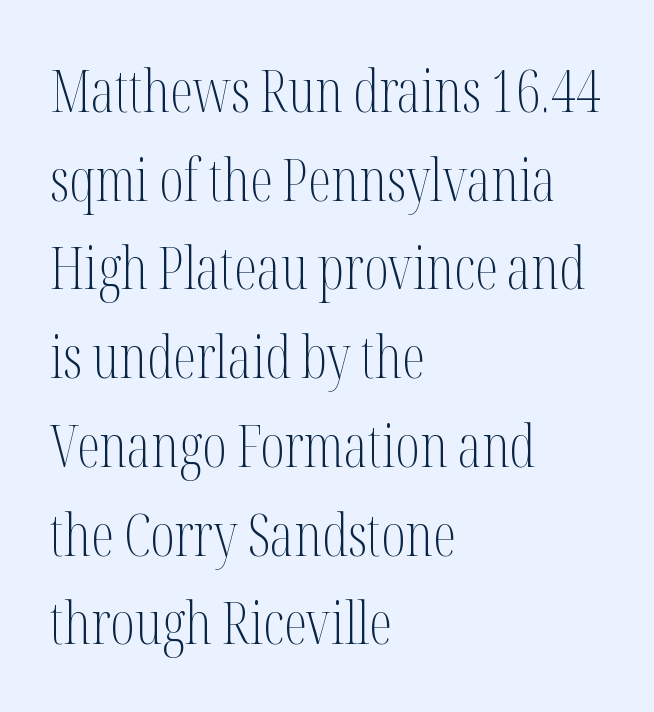
Q: Is the text bold? A: No.
Q: Is the text italic (slanted)? A: No, it is upright.
Q: Is the typeface a serif or a sans-serif typeface? A: Serif.
Q: Is the text underlined? A: No.
Q: How is the paragraph aligned? A: Left-aligned.
Q: Is the spacing between letters normal or unusually wide? A: Normal.
Q: Is the spacing between lines tight, normal or loose? A: Normal.
Q: Width (condensed, normal, or wide)? A: Condensed.
Q: Stroke contrast? A: Medium.
Q: x-height? A: Medium.
Q: Monospaced? A: No.
